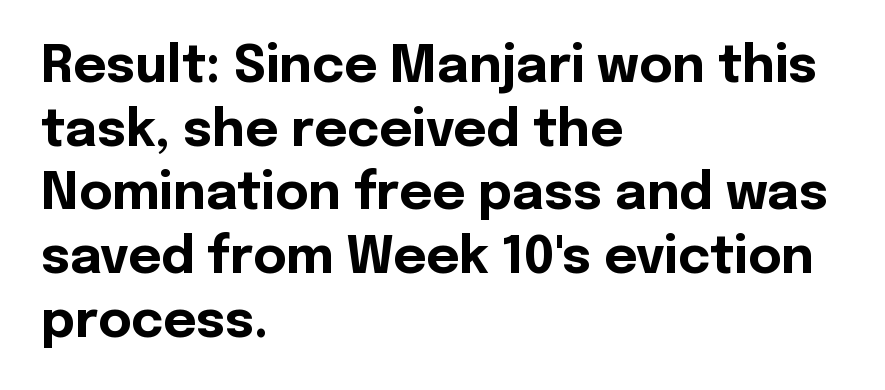
The image shows 51 px bold sans-serif type, upright; set left-aligned, normal line spacing (1.25x), normal letter spacing, not underlined; a medium x-height.
